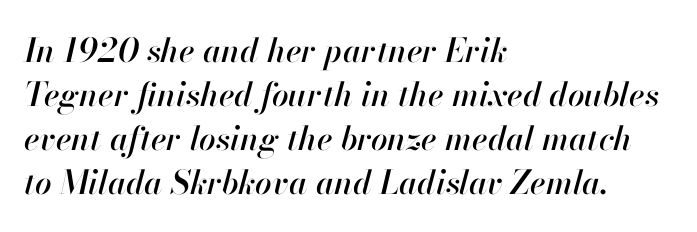
Q: Is the text italic (slanted)? A: Yes, it leans right by about 13 degrees.
Q: Is the text underlined? A: No.
Q: How is the paragraph aligned? A: Left-aligned.
Q: Is the spacing between letters normal or unusually wide? A: Normal.
Q: Is the spacing between lines tight, normal or loose? A: Normal.
Q: Width (condensed, normal, or wide)? A: Normal.
Q: Stroke contrast? A: High.
Q: x-height? A: Small.
Q: Monospaced? A: No.
